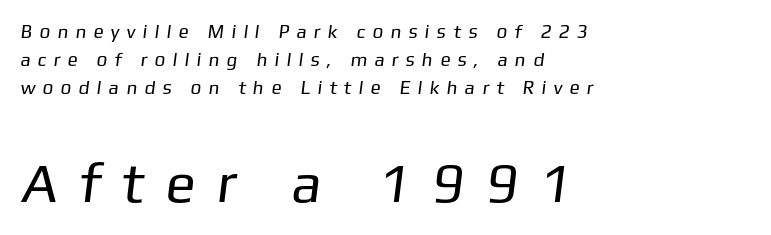
Q: Is the text bold? A: No.
Q: Is the typeface a serif or a sans-serif typeface? A: Sans-serif.
Q: Is the text underlined? A: No.
Q: How is the paragraph aligned? A: Left-aligned.
Q: Is the spacing between letters normal or unusually wide? A: Unusually wide.
Q: Is the spacing between lines tight, normal or loose? A: Normal.
Q: Which block of text is set in a larger size, the first (top) or the second (bottom)? A: The second (bottom) one.
Q: Width (condensed, normal, or wide)? A: Normal.
Q: Stroke contrast? A: Low.
Q: x-height? A: Medium.
Q: Monospaced? A: No.
